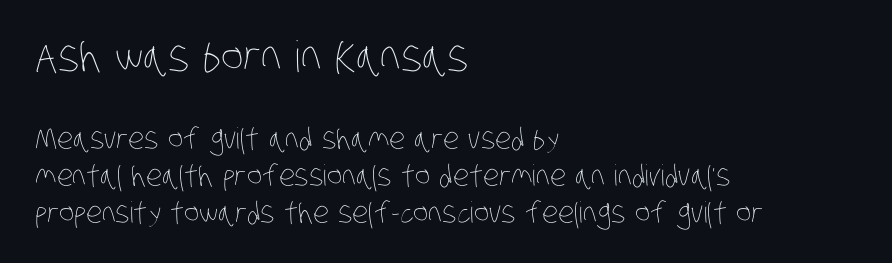
The passage shown is not bold in any degree. Check the space under the baseline: it is left empty. Note the varied advance widths — an 'i' is clearly narrower than an 'm'. There is no visible air inserted between adjacent glyphs.
